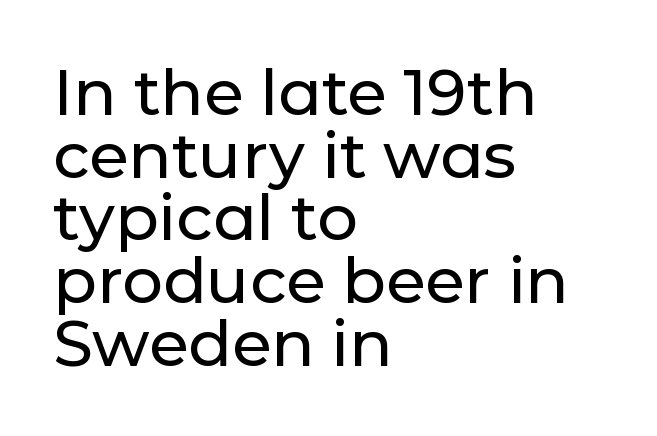
Short note: letters normally spaced. Quick note: interline space is minimal. Letters rest on an invisible, unmarked baseline. Italic: no, the glyphs are upright roman. Each letter keeps its own natural width here, so spacing adapts to shape. Examine the stroke ends and you'll find no serifs.
